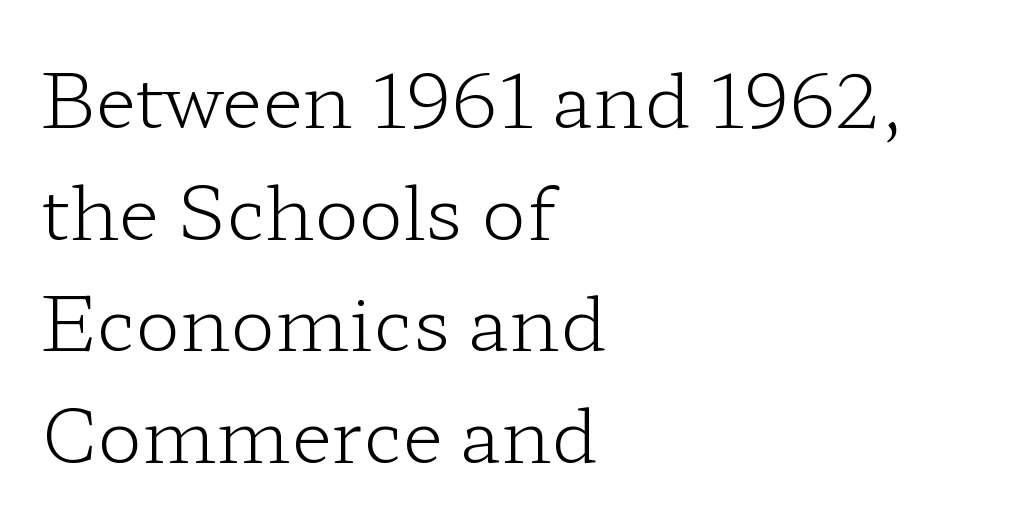
{"serif": "yes", "italic": "no", "bold": "no", "weight": "light", "width": "wide", "stroke_contrast": "low", "x_height": "medium", "monospaced": "no", "underline": "no", "align": "left", "line_spacing": "normal", "line_spacing_ratio": 1.49, "letter_spacing": "normal", "letter_spacing_em": 0.0, "glyph_px": 75}
